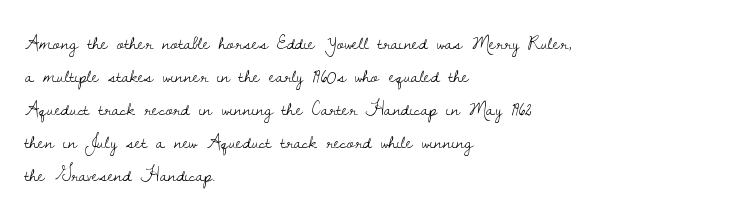
{"bold": "no", "underline": "no", "align": "left", "line_spacing": "normal", "line_spacing_ratio": 1.57, "letter_spacing": "normal", "letter_spacing_em": 0.0, "glyph_px": 21}
